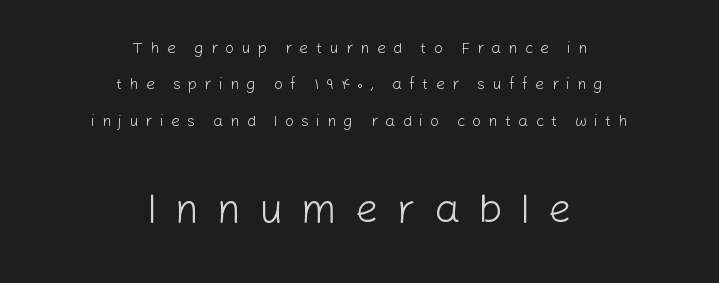
The image shows 41 px light sans-serif type, upright; set centered, loose line spacing (2.28x), unusually wide letter spacing (+0.44 em), not underlined; the second (bottom) block is 2.56x larger; low stroke contrast and a medium x-height.
